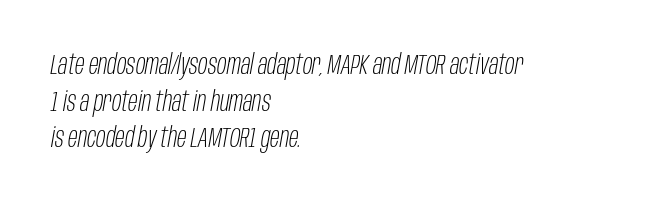
The image shows 28 px light, condensed type, italic (leaning right); set left-aligned, normal line spacing (1.31x), normal letter spacing, not underlined; low stroke contrast and a large x-height.
